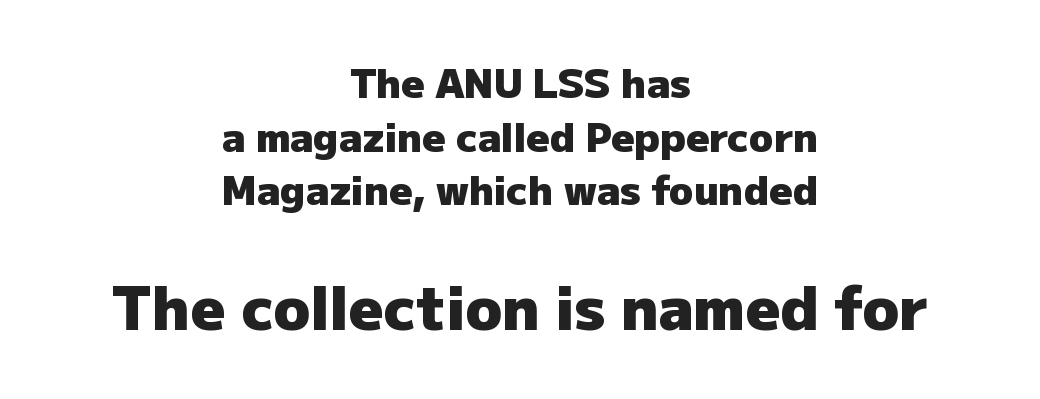
{"serif": "no", "italic": "no", "bold": "yes", "weight": "heavy", "width": "normal", "stroke_contrast": "low", "x_height": "medium", "monospaced": "no", "underline": "no", "align": "center", "line_spacing": "normal", "line_spacing_ratio": 1.34, "letter_spacing": "normal", "letter_spacing_em": 0.0, "larger_block": "second", "size_ratio": 1.5, "glyph_px": 60}
